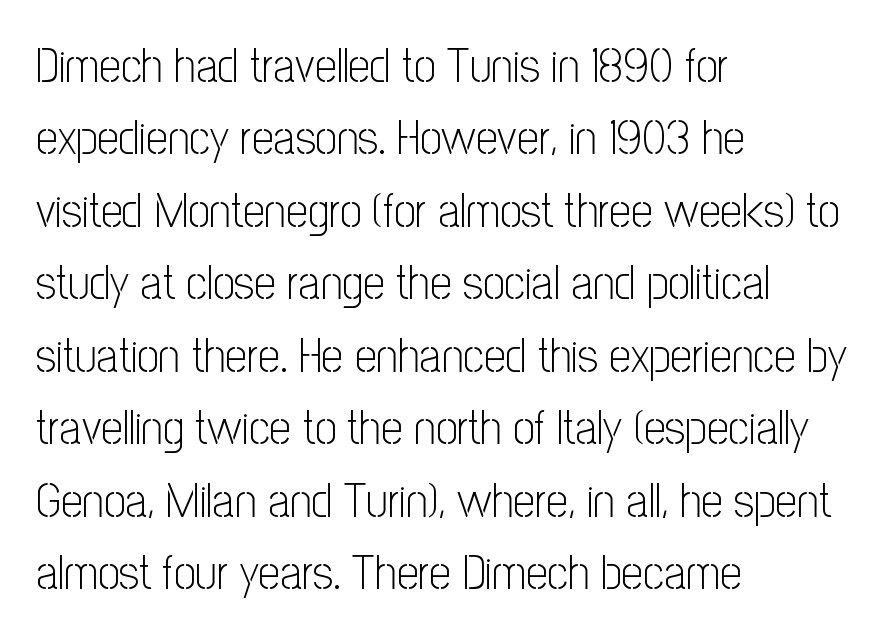
Q: Is the text bold? A: No.
Q: Is the text italic (slanted)? A: No, it is upright.
Q: Is the typeface a serif or a sans-serif typeface? A: Sans-serif.
Q: Is the text underlined? A: No.
Q: How is the paragraph aligned? A: Left-aligned.
Q: Is the spacing between letters normal or unusually wide? A: Normal.
Q: Is the spacing between lines tight, normal or loose? A: Normal.
Q: Width (condensed, normal, or wide)? A: Condensed.
Q: Stroke contrast? A: Low.
Q: x-height? A: Medium.
Q: Monospaced? A: No.
